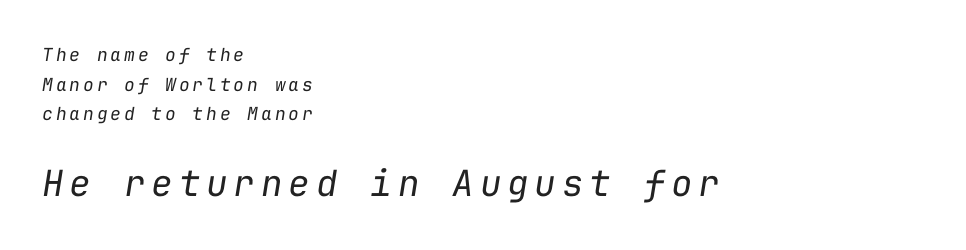
Would a proofreader flag this as italicized? Yes. The ragged edge is on the right, which tells us the setting is flush left. Size hierarchy here favors the trailing block over the leading one. Do the characters align in a grid? Yes, the font is monospaced. The space between consecutive lines is moderate. Bold? No — there's no thickening of the strokes.
